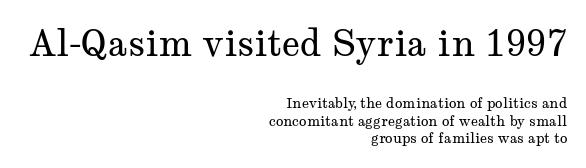
Q: Is the text bold? A: No.
Q: Is the text italic (slanted)? A: No, it is upright.
Q: Is the typeface a serif or a sans-serif typeface? A: Serif.
Q: Is the text underlined? A: No.
Q: How is the paragraph aligned? A: Right-aligned.
Q: Is the spacing between letters normal or unusually wide? A: Normal.
Q: Is the spacing between lines tight, normal or loose? A: Normal.
Q: Which block of text is set in a larger size, the first (top) or the second (bottom)? A: The first (top) one.
Q: Width (condensed, normal, or wide)? A: Wide.
Q: Stroke contrast? A: Medium.
Q: x-height? A: Medium.
Q: Monospaced? A: No.
